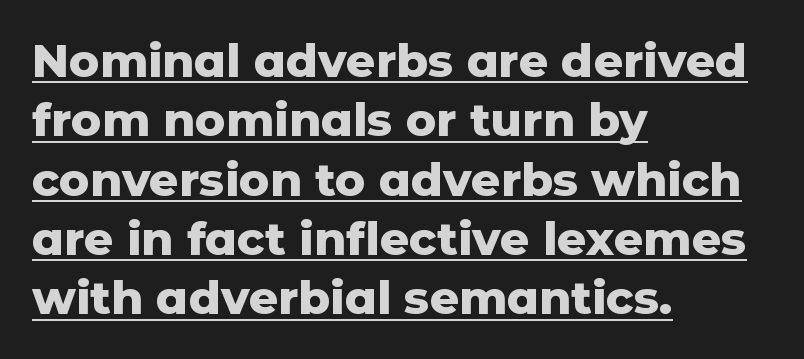
The image shows 46 px heavy sans-serif type, upright; set left-aligned, normal line spacing (1.29x), normal letter spacing, underlined; low stroke contrast and a medium x-height.
